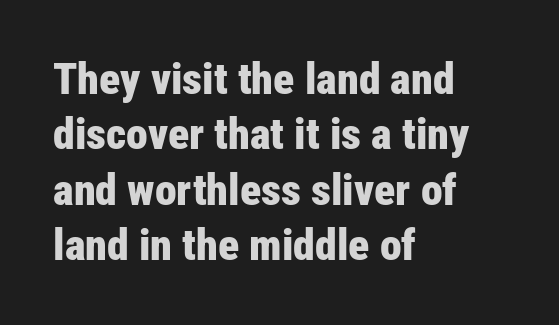
{"serif": "no", "italic": "no", "bold": "yes", "weight": "bold", "width": "condensed", "stroke_contrast": "low", "x_height": "medium", "monospaced": "no", "underline": "no", "align": "left", "line_spacing": "normal", "line_spacing_ratio": 1.26, "letter_spacing": "normal", "letter_spacing_em": 0.0, "glyph_px": 44}
